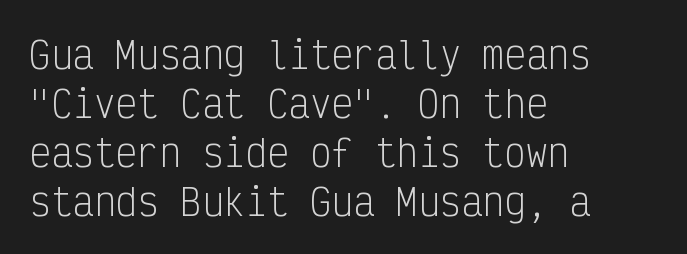
This rendering employs a face without finishing strokes, i.e., a sans-serif. Leftover space on each line is placed entirely after the last word. The letters sit at their default tracking, neither squeezed nor spread. One glance says typical: line gaps are just what's usual. Do the characters align in a grid? Yes, the font is monospaced.
